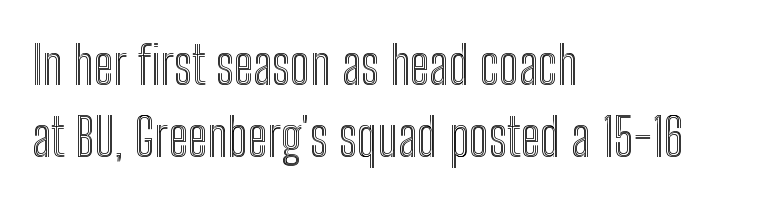
The image shows 53 px condensed type, upright; set left-aligned, normal line spacing (1.36x), normal letter spacing, not underlined; a medium x-height.
